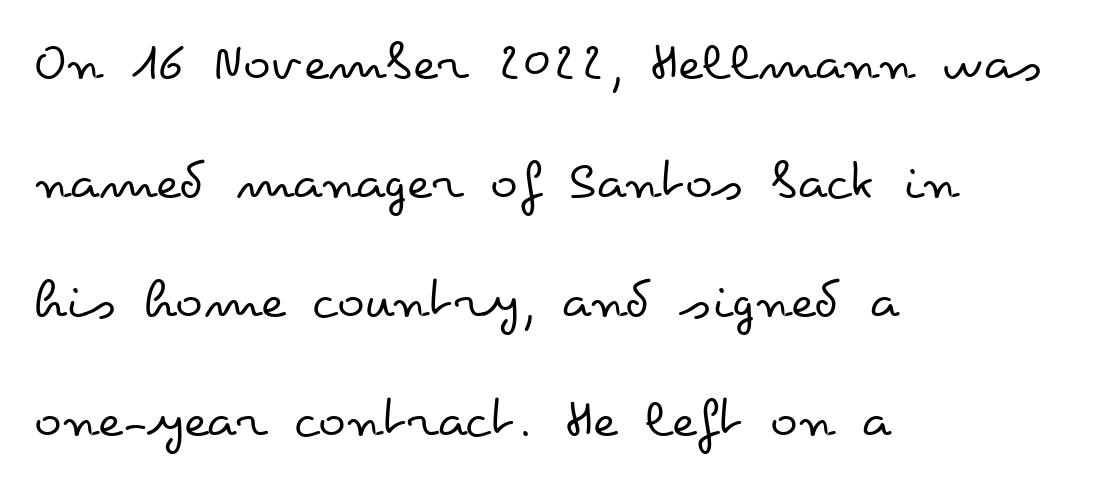
{"italic": "no", "bold": "no", "weight": "regular", "width": "wide", "stroke_contrast": "low", "x_height": "small", "monospaced": "no", "underline": "no", "align": "left", "line_spacing": "loose", "line_spacing_ratio": 2.05, "letter_spacing": "normal", "letter_spacing_em": 0.0, "glyph_px": 58}
